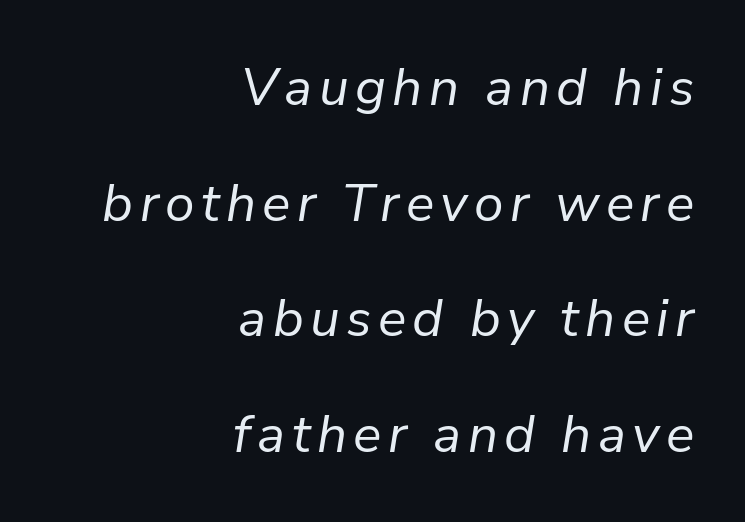
The image shows 53 px regular-weight type, italic (leaning right); set right-aligned, loose line spacing (2.18x), not underlined; low stroke contrast and a medium x-height.
